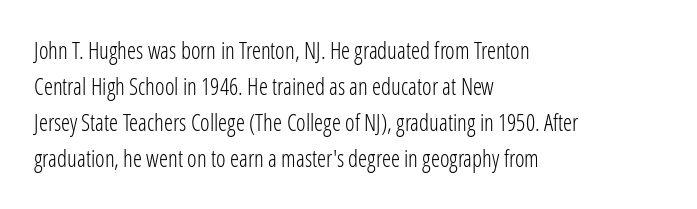
{"italic": "no", "bold": "no", "underline": "no", "align": "left", "line_spacing": "normal", "line_spacing_ratio": 1.57, "letter_spacing": "normal", "letter_spacing_em": 0.0, "glyph_px": 23}
